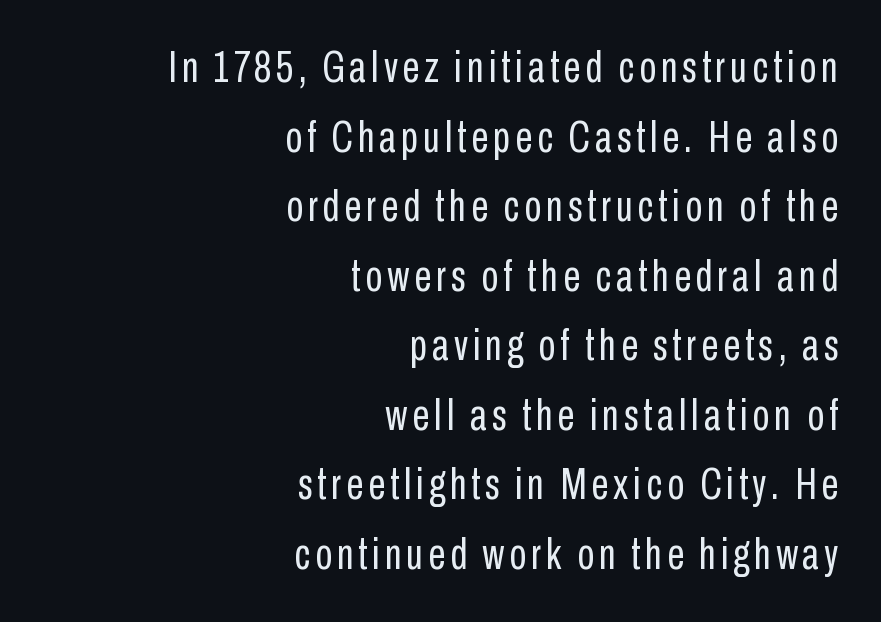
Q: Is the text bold? A: No.
Q: Is the text italic (slanted)? A: No, it is upright.
Q: Is the typeface a serif or a sans-serif typeface? A: Sans-serif.
Q: Is the text underlined? A: No.
Q: How is the paragraph aligned? A: Right-aligned.
Q: Is the spacing between lines tight, normal or loose? A: Normal.
Q: Width (condensed, normal, or wide)? A: Condensed.
Q: Stroke contrast? A: Low.
Q: x-height? A: Medium.
Q: Monospaced? A: No.
